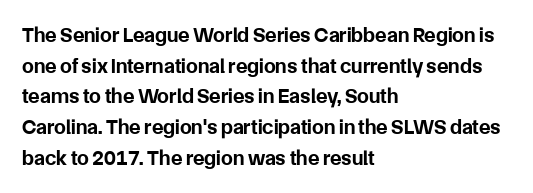
The image shows 21 px bold type, upright; set left-aligned, normal line spacing (1.46x), normal letter spacing, not underlined.
